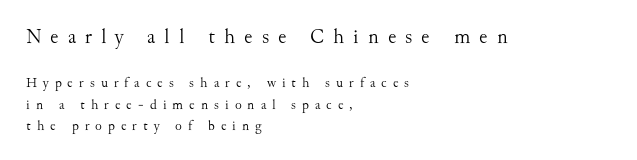
Q: Is the text bold? A: No.
Q: Is the text italic (slanted)? A: No, it is upright.
Q: Is the text underlined? A: No.
Q: How is the paragraph aligned? A: Left-aligned.
Q: Is the spacing between letters normal or unusually wide? A: Unusually wide.
Q: Is the spacing between lines tight, normal or loose? A: Normal.
Q: Which block of text is set in a larger size, the first (top) or the second (bottom)? A: The first (top) one.
